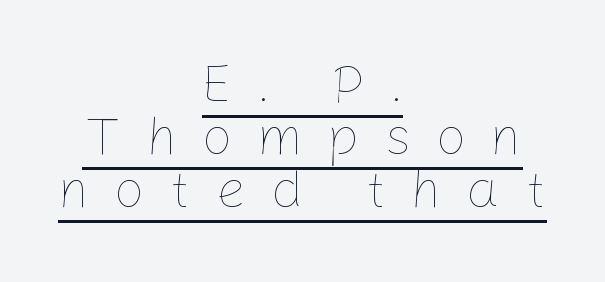
{"italic": "no", "bold": "no", "weight": "thin", "width": "normal", "stroke_contrast": "low", "x_height": "medium", "monospaced": "no", "underline": "yes", "align": "center", "line_spacing": "tight", "line_spacing_ratio": 0.97, "letter_spacing": "wide", "letter_spacing_em": 0.45, "glyph_px": 54}
